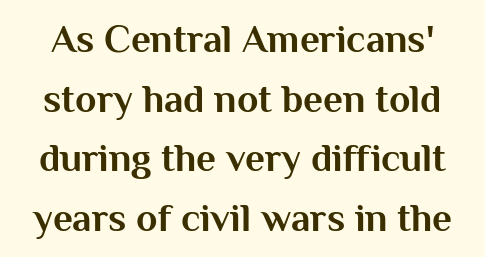
Q: Is the text bold? A: Yes.
Q: Is the text italic (slanted)? A: No, it is upright.
Q: Is the typeface a serif or a sans-serif typeface? A: Sans-serif.
Q: Is the text underlined? A: No.
Q: Is the spacing between letters normal or unusually wide? A: Normal.
Q: Is the spacing between lines tight, normal or loose? A: Normal.
Q: Width (condensed, normal, or wide)? A: Normal.
Q: Stroke contrast? A: Medium.
Q: x-height? A: Medium.
Q: Monospaced? A: No.
